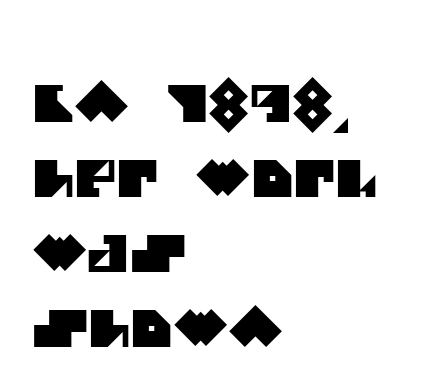
Looks like regular typesetting: each glyph gets only the width it needs. The type family on display is of the sans-serif kind. Standard letterfit; no display-style spreading of the glyphs. Words float on clear page, feet unadorned.
